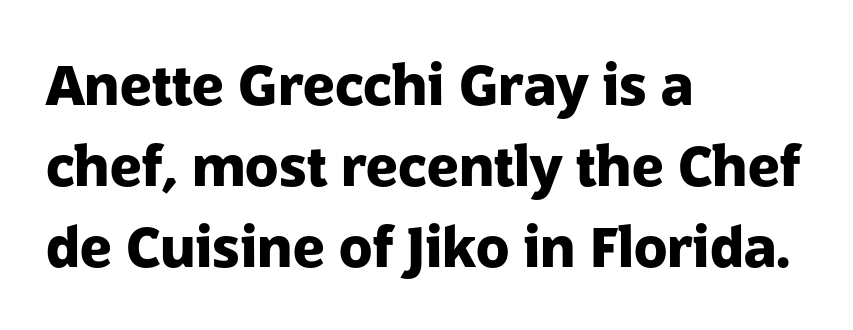
The image shows 55 px heavy sans-serif type, upright; set left-aligned, normal line spacing (1.47x), normal letter spacing, not underlined; low stroke contrast and a medium x-height.
